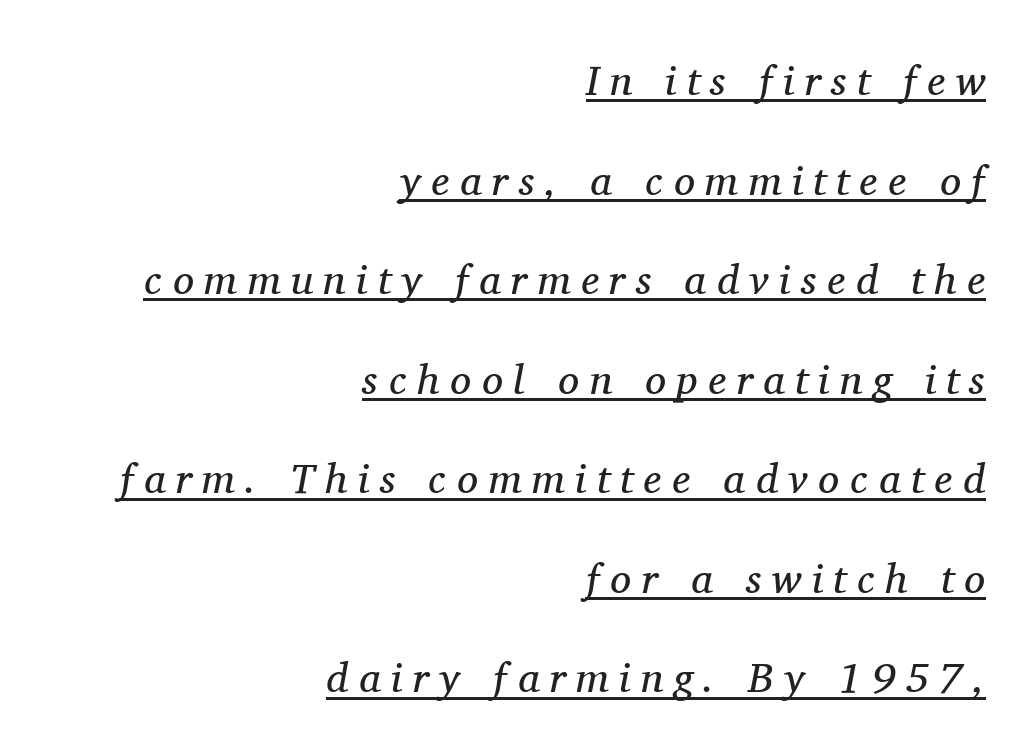
These lines are rendered in a variable-pitch font. Glance below the letters and you will spot a drawn line. The rendering applies a slant to the glyphs. Letterform terminals end in serifs throughout the passage. Visually the block forms a straight wall on the right and a jagged coastline on the left.
